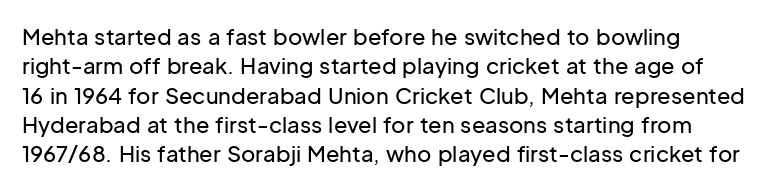
Q: Is the text italic (slanted)? A: No, it is upright.
Q: Is the text underlined? A: No.
Q: Is the spacing between letters normal or unusually wide? A: Normal.
Q: Is the spacing between lines tight, normal or loose? A: Normal.
